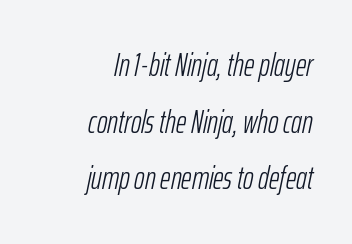
The image shows 32 px light, condensed type, italic (leaning right); set right-aligned, line spacing 1.77x, normal letter spacing, not underlined; low stroke contrast and a medium x-height.
